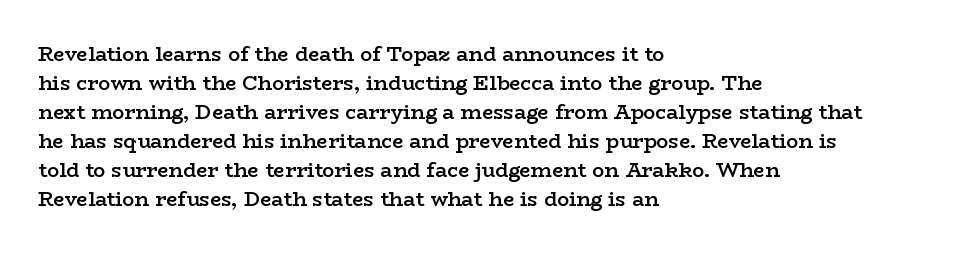
Q: Is the text bold? A: Semi-bold.
Q: Is the text italic (slanted)? A: No, it is upright.
Q: Is the text underlined? A: No.
Q: How is the paragraph aligned? A: Left-aligned.
Q: Is the spacing between letters normal or unusually wide? A: Normal.
Q: Is the spacing between lines tight, normal or loose? A: Normal.
